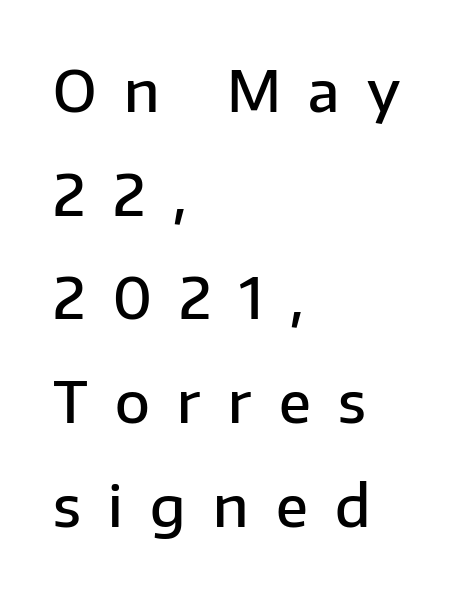
{"serif": "no", "italic": "no", "bold": "semi", "weight": "semibold", "width": "normal", "stroke_contrast": "low", "x_height": "medium", "monospaced": "no", "underline": "no", "align": "left", "line_spacing_ratio": 1.82, "letter_spacing": "wide", "letter_spacing_em": 0.48, "glyph_px": 57}
